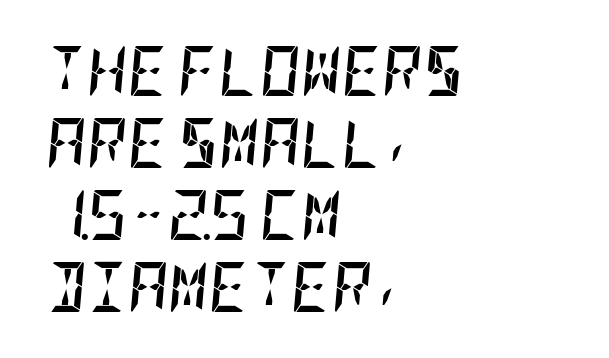
{"italic": "yes", "lean": "right", "slant_degrees": 5, "bold": "yes", "weight": "semibold", "width": "condensed", "stroke_contrast": "low", "x_height": "large", "underline": "no", "align": "left", "line_spacing": "normal", "line_spacing_ratio": 1.44, "letter_spacing": "normal", "letter_spacing_em": 0.0, "glyph_px": 50}
